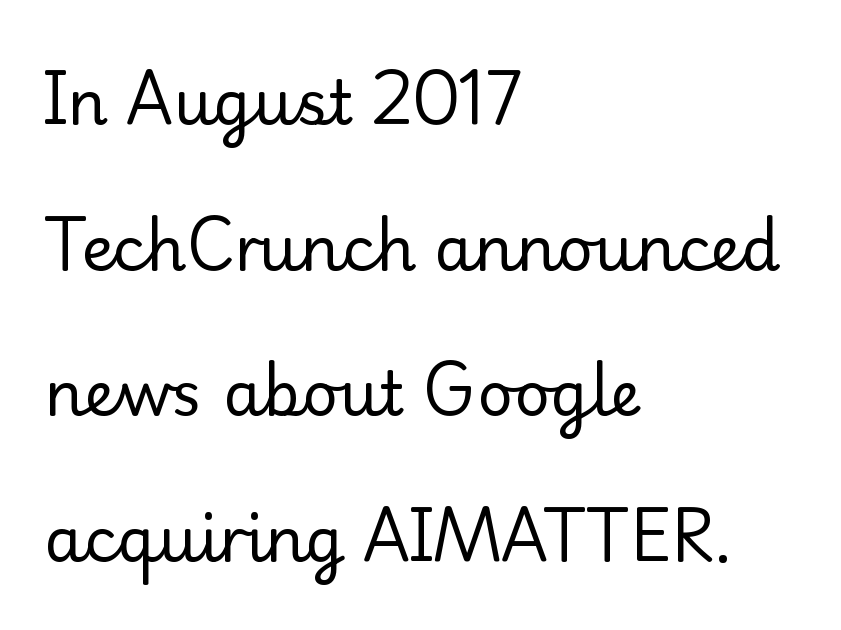
Q: Is the text bold? A: No.
Q: Is the text italic (slanted)? A: No, it is upright.
Q: Is the typeface a serif or a sans-serif typeface? A: Serif.
Q: Is the text underlined? A: No.
Q: How is the paragraph aligned? A: Left-aligned.
Q: Is the spacing between letters normal or unusually wide? A: Normal.
Q: Is the spacing between lines tight, normal or loose? A: Loose.
Q: Width (condensed, normal, or wide)? A: Normal.
Q: Stroke contrast? A: Low.
Q: x-height? A: Small.
Q: Monospaced? A: No.
